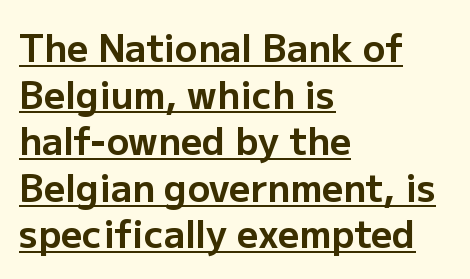
The typesetter chose a ragged-right arrangement here. Rendered with straight, roman letterforms. Between one letter and the next there's only the usual sliver of space. What's the leading like? Ordinary, nothing unusual.
